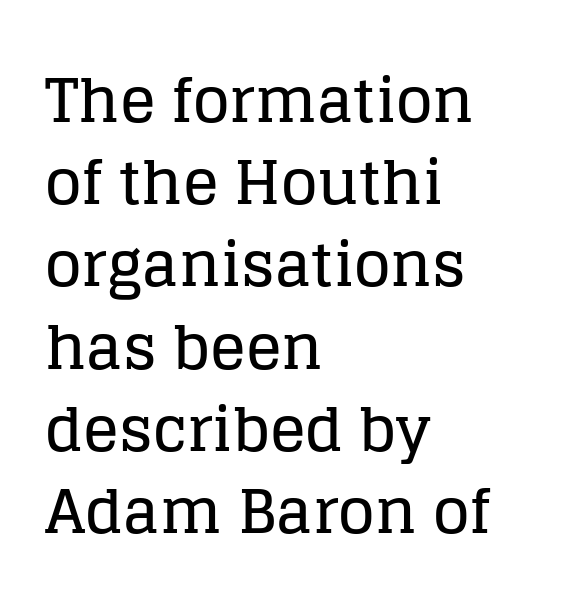
The image shows 60 px serif type, upright; set left-aligned, normal line spacing (1.37x), normal letter spacing, not underlined; low stroke contrast and a large x-height.
